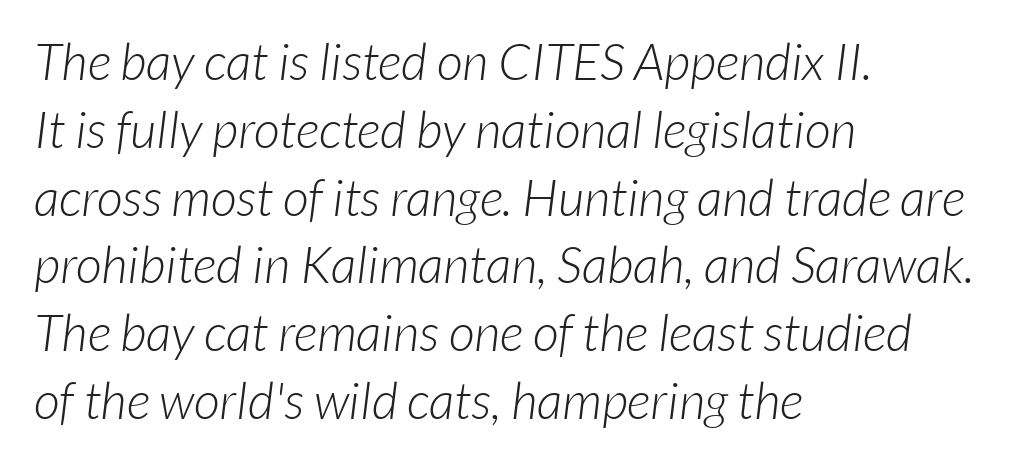
Q: Is the text bold? A: No.
Q: Is the typeface a serif or a sans-serif typeface? A: Sans-serif.
Q: Is the text underlined? A: No.
Q: How is the paragraph aligned? A: Left-aligned.
Q: Is the spacing between letters normal or unusually wide? A: Normal.
Q: Is the spacing between lines tight, normal or loose? A: Normal.
Q: Width (condensed, normal, or wide)? A: Normal.
Q: Stroke contrast? A: Low.
Q: x-height? A: Medium.
Q: Monospaced? A: No.
